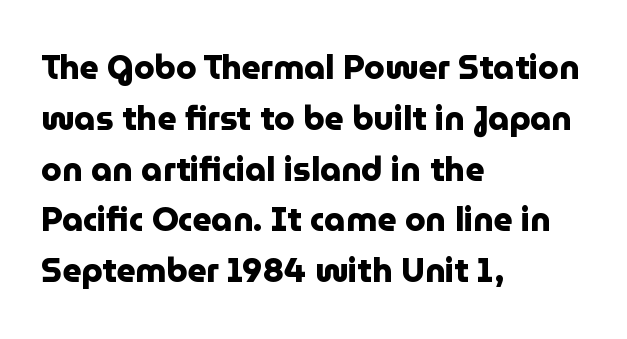
The image shows 33 px heavy sans-serif type, upright; set left-aligned, normal line spacing (1.54x), normal letter spacing, not underlined; low stroke contrast and a medium x-height.
